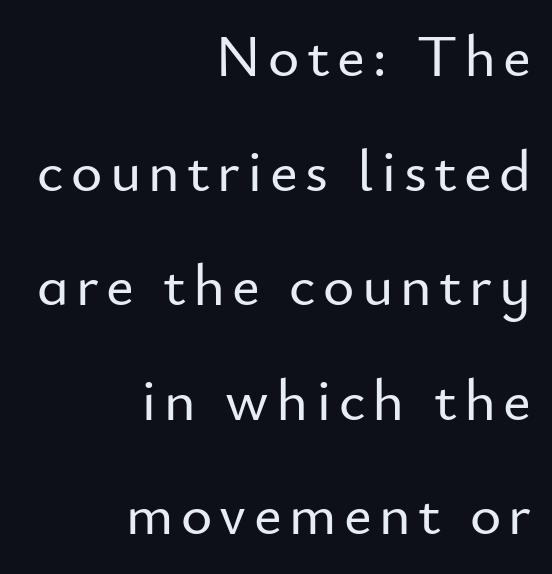
{"serif": "no", "italic": "no", "width": "normal", "stroke_contrast": "low", "x_height": "small", "monospaced": "no", "underline": "no", "align": "right", "line_spacing": "loose", "line_spacing_ratio": 1.91, "glyph_px": 60}
